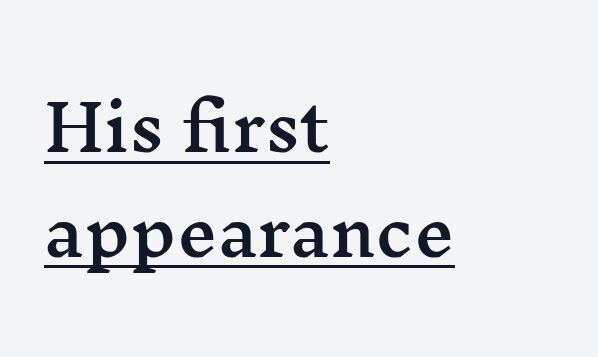
{"serif": "yes", "italic": "no", "width": "wide", "stroke_contrast": "medium", "x_height": "medium", "monospaced": "no", "underline": "yes", "align": "left", "line_spacing": "normal", "line_spacing_ratio": 1.66, "letter_spacing": "normal", "letter_spacing_em": 0.0, "glyph_px": 63}
